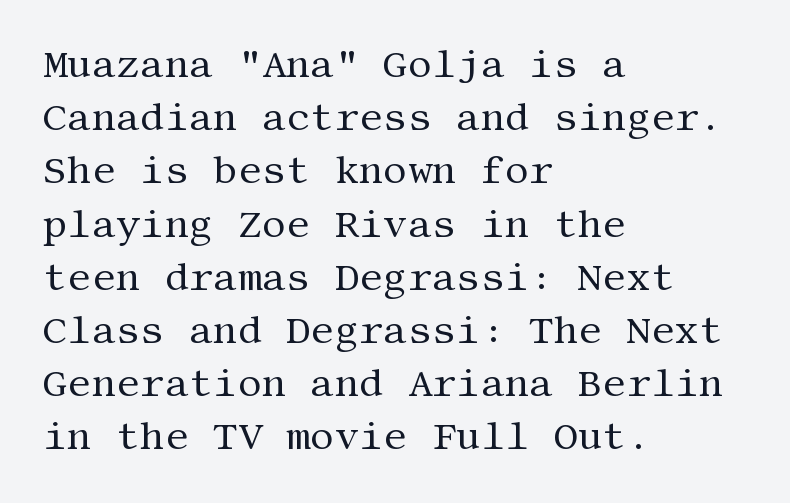
The foot of each line stays bare and open. Leading matches the norm, producing a regular column. All the whitespace from short lines collects on the right. Tracking here is standard; glyphs follow each other at the usual distance. Characters remain perfectly vertical along every line. This rendering employs a face with finishing strokes, i.e., a serif.
